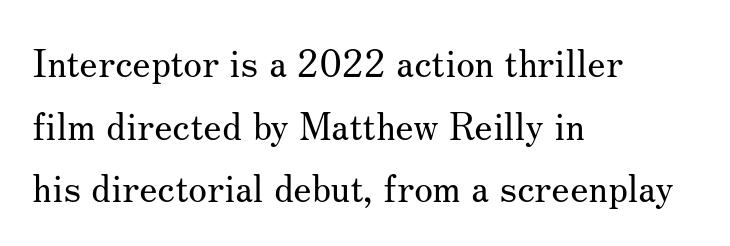
{"serif": "yes", "italic": "no", "bold": "no", "weight": "regular", "width": "normal", "stroke_contrast": "medium", "x_height": "small", "monospaced": "no", "underline": "no", "align": "left", "line_spacing": "normal", "line_spacing_ratio": 1.65, "letter_spacing": "normal", "letter_spacing_em": 0.0, "glyph_px": 38}
